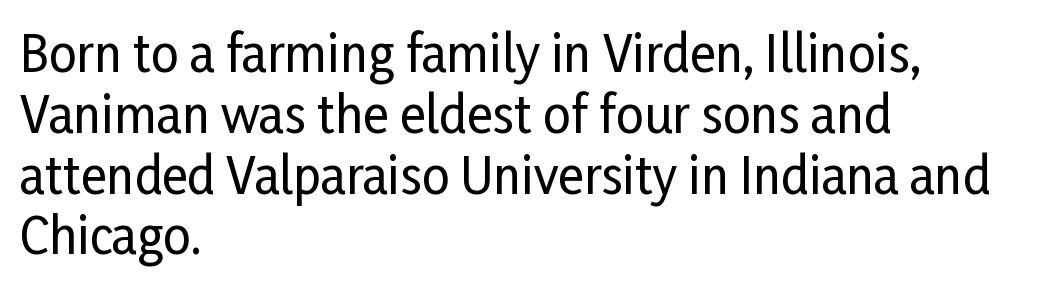
Q: Is the text italic (slanted)? A: No, it is upright.
Q: Is the typeface a serif or a sans-serif typeface? A: Sans-serif.
Q: Is the text underlined? A: No.
Q: How is the paragraph aligned? A: Left-aligned.
Q: Is the spacing between letters normal or unusually wide? A: Normal.
Q: Width (condensed, normal, or wide)? A: Condensed.
Q: Stroke contrast? A: Low.
Q: x-height? A: Medium.
Q: Monospaced? A: No.
